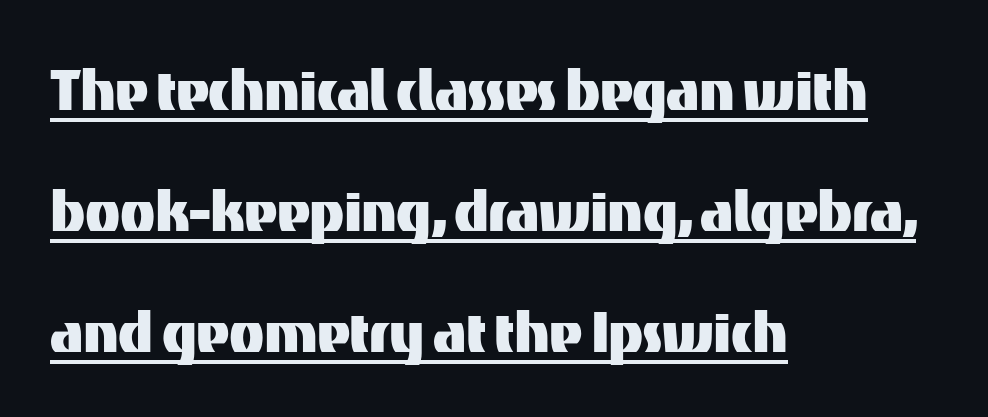
The image shows 72 px sans-serif type, upright; set left-aligned, normal line spacing (1.68x), normal letter spacing, underlined; medium stroke contrast and a medium x-height.
